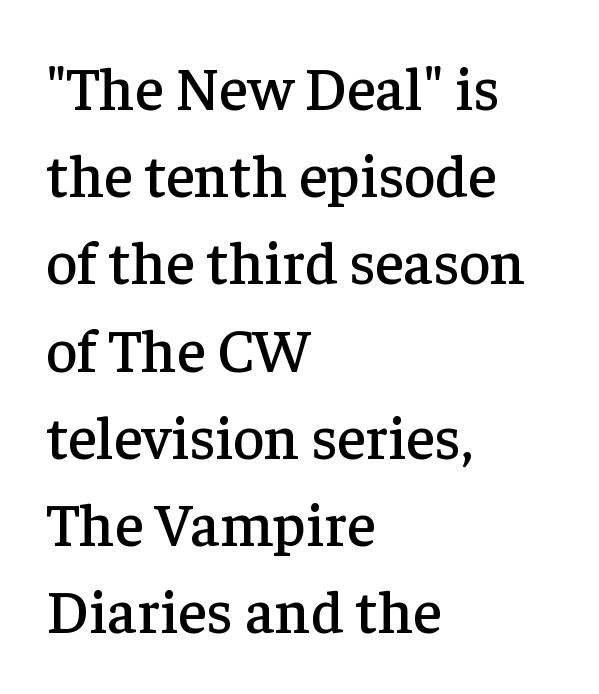
Q: Is the text italic (slanted)? A: No, it is upright.
Q: Is the typeface a serif or a sans-serif typeface? A: Serif.
Q: Is the text underlined? A: No.
Q: How is the paragraph aligned? A: Left-aligned.
Q: Is the spacing between letters normal or unusually wide? A: Normal.
Q: Is the spacing between lines tight, normal or loose? A: Normal.
Q: Width (condensed, normal, or wide)? A: Normal.
Q: Stroke contrast? A: Low.
Q: x-height? A: Medium.
Q: Monospaced? A: No.
